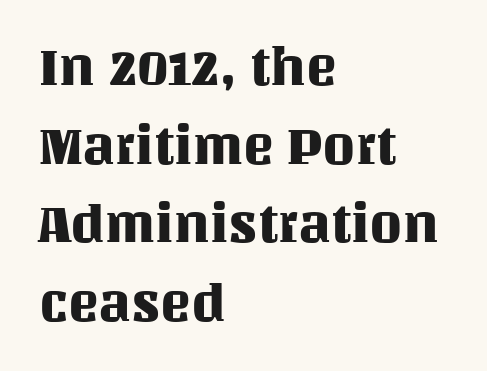
{"italic": "no", "width": "normal", "stroke_contrast": "medium", "x_height": "large", "monospaced": "no", "underline": "no", "align": "left", "line_spacing": "normal", "line_spacing_ratio": 1.51, "letter_spacing": "normal", "letter_spacing_em": 0.0, "glyph_px": 52}
